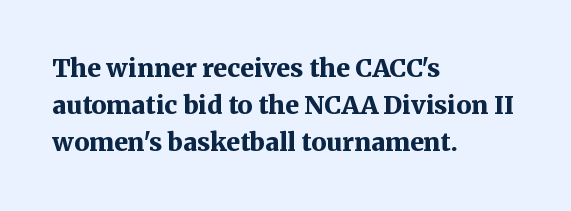
Q: Is the text bold? A: Yes.
Q: Is the text italic (slanted)? A: No, it is upright.
Q: Is the text underlined? A: No.
Q: How is the paragraph aligned? A: Left-aligned.
Q: Is the spacing between letters normal or unusually wide? A: Normal.
Q: Is the spacing between lines tight, normal or loose? A: Normal.
